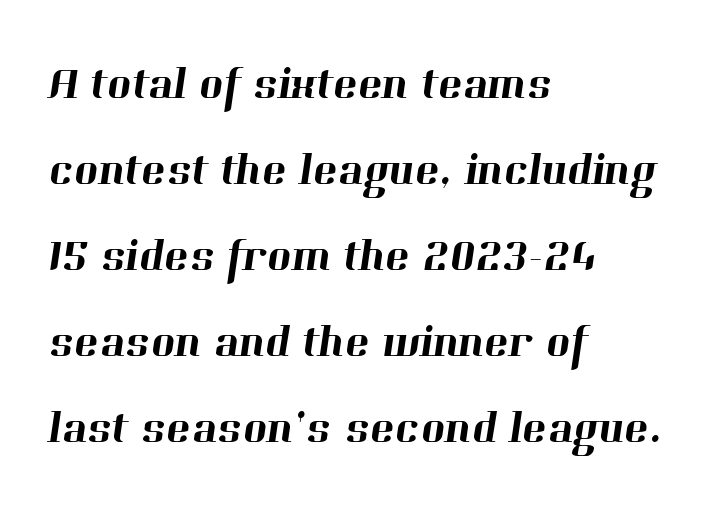
One-word summary of the alignment: left. The rendering keeps characters at their native spacing. Bare-footed words on every line. Small tapered or slab feet sit at the stroke ends, so this counts as serif.
